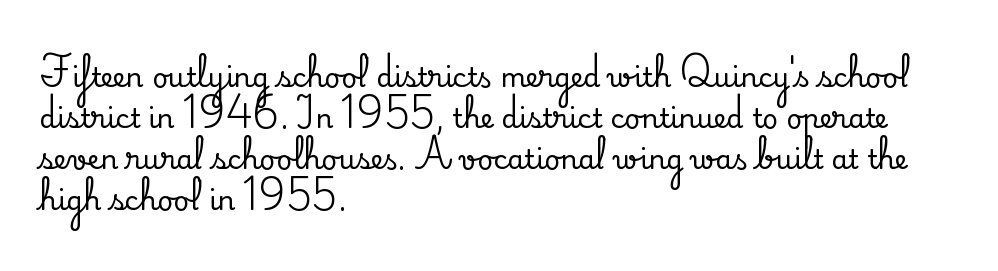
{"italic": "no", "underline": "no", "align": "left", "line_spacing": "normal", "line_spacing_ratio": 1.52, "letter_spacing": "normal", "letter_spacing_em": 0.0, "glyph_px": 27}
